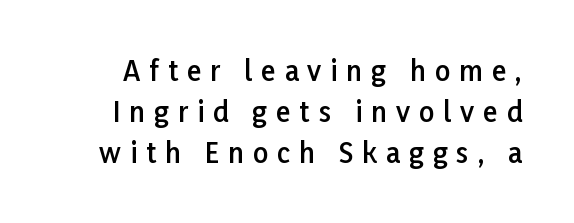
Q: Is the text bold? A: Semi-bold.
Q: Is the text italic (slanted)? A: No, it is upright.
Q: Is the text underlined? A: No.
Q: Is the spacing between letters normal or unusually wide? A: Unusually wide.
Q: Is the spacing between lines tight, normal or loose? A: Normal.
